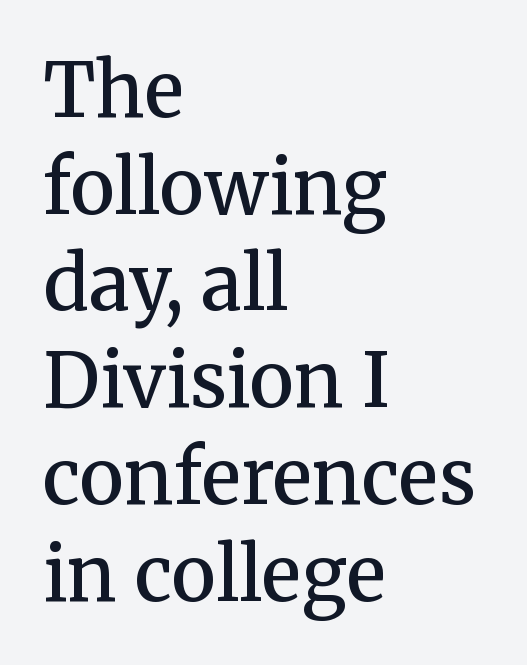
The image shows 75 px semibold serif type, upright; set left-aligned, normal line spacing (1.29x), normal letter spacing, not underlined; medium stroke contrast and a medium x-height.
